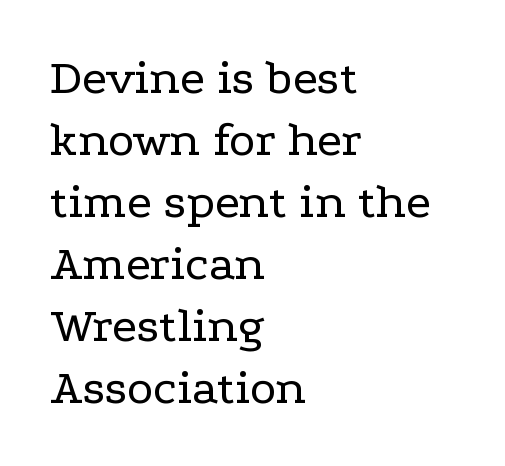
Q: Is the text bold? A: No.
Q: Is the text italic (slanted)? A: No, it is upright.
Q: Is the typeface a serif or a sans-serif typeface? A: Serif.
Q: Is the text underlined? A: No.
Q: How is the paragraph aligned? A: Left-aligned.
Q: Is the spacing between letters normal or unusually wide? A: Normal.
Q: Width (condensed, normal, or wide)? A: Wide.
Q: Stroke contrast? A: Low.
Q: x-height? A: Medium.
Q: Monospaced? A: No.
